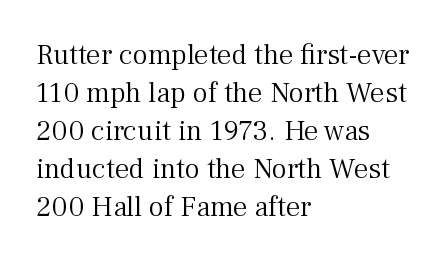
{"serif": "yes", "italic": "no", "bold": "no", "weight": "light", "width": "normal", "stroke_contrast": "medium", "x_height": "medium", "monospaced": "no", "underline": "no", "align": "left", "line_spacing": "normal", "line_spacing_ratio": 1.31, "letter_spacing": "normal", "letter_spacing_em": 0.0, "glyph_px": 29}
